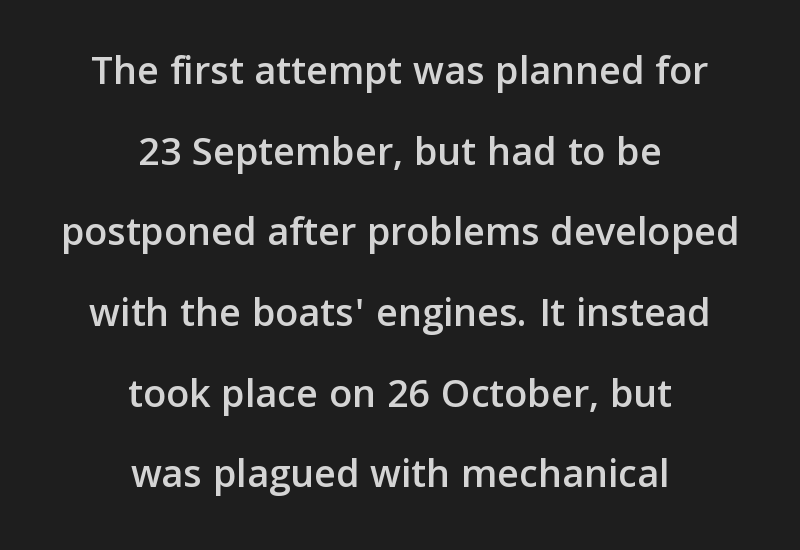
Proportional: the letters do not fall into vertical columns. Unmarked baselines from the first word to the last. Grotesque or geometric, the face here clearly has no serifs. The vertical gap from one line to the next is large.
